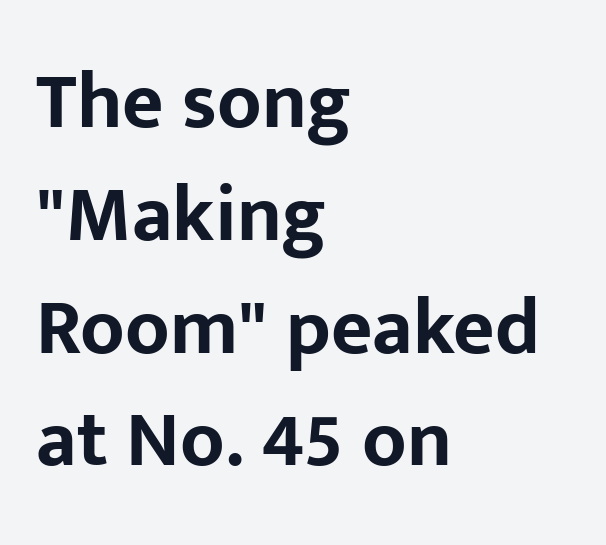
Does the lettering tilt? It doesn't — this is upright. Think of a printed novel: that variable character pitch is what you see here. Is the letter spacing exaggerated? No — it looks like the ordinary default. Stroke terminals: plain, sans-serif. The space directly below the letters is spotless. These words are printed bold, with thick strokes throughout.
